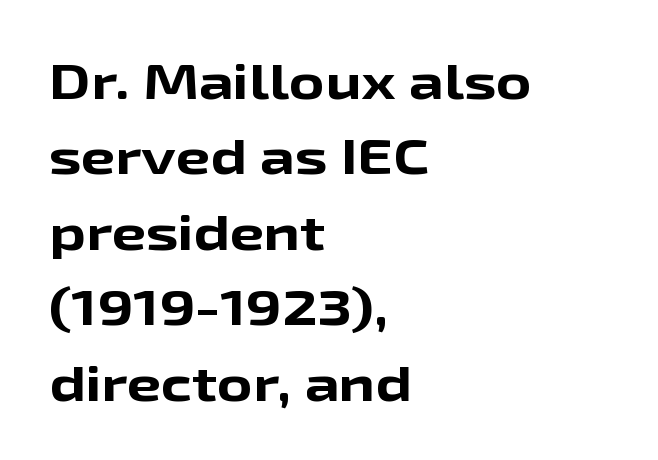
The image shows 49 px bold, wide sans-serif type, upright; set left-aligned, normal line spacing (1.54x), normal letter spacing, not underlined; low stroke contrast and a medium x-height.
